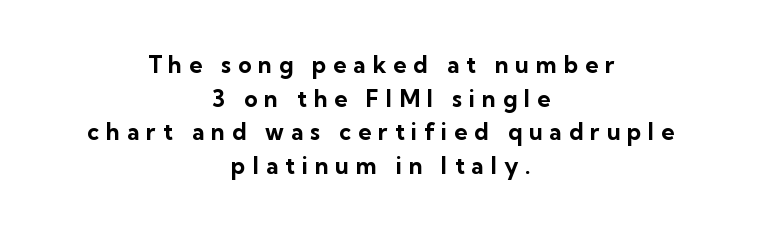
{"italic": "no", "bold": "yes", "underline": "no", "align": "center", "line_spacing": "normal", "line_spacing_ratio": 1.46, "letter_spacing": "wide", "letter_spacing_em": 0.3, "glyph_px": 23}
